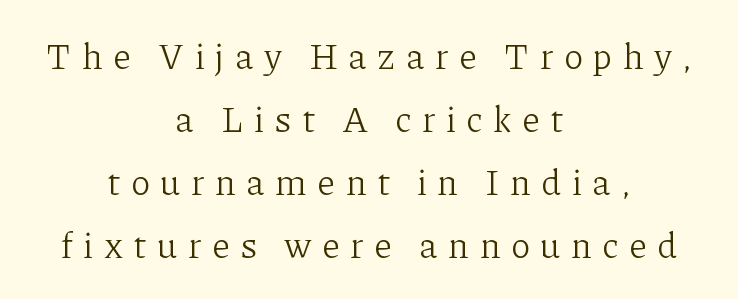
Posture: upright roman. Visually the block forms a symmetrical silhouette, jagged on both flanks. The space beneath each line is pristine and unruled. A typesetter would call this proportional, since set widths differ per character.
